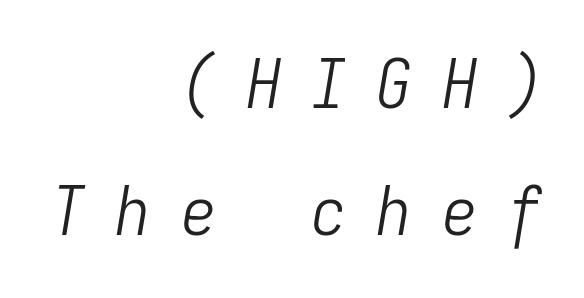
The image shows 68 px light, condensed type, italic (leaning right), monospaced; set right-aligned, line spacing 1.87x, unusually wide letter spacing (+0.46 em), not underlined; low stroke contrast and a medium x-height.
